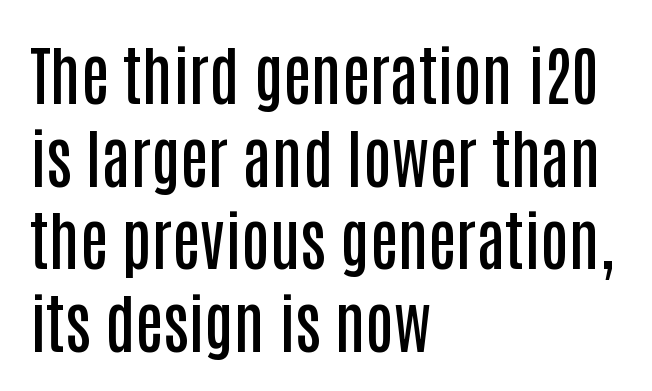
{"serif": "no", "italic": "no", "bold": "semi", "weight": "semibold", "width": "condensed", "stroke_contrast": "low", "x_height": "large", "monospaced": "no", "underline": "no", "align": "left", "line_spacing": "normal", "line_spacing_ratio": 1.29, "letter_spacing": "normal", "letter_spacing_em": 0.0, "glyph_px": 64}
